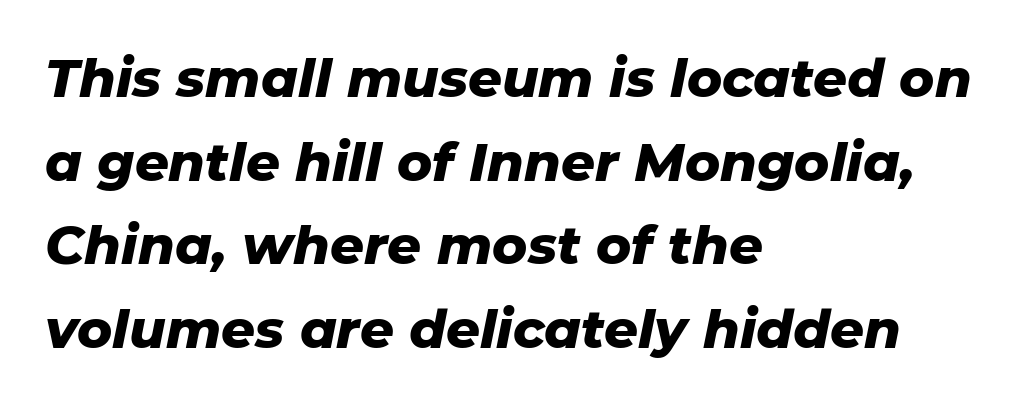
{"italic": "yes", "lean": "right", "slant_degrees": 11, "bold": "yes", "weight": "heavy", "width": "normal", "stroke_contrast": "low", "x_height": "medium", "monospaced": "no", "underline": "no", "align": "left", "line_spacing": "normal", "line_spacing_ratio": 1.58, "letter_spacing": "normal", "letter_spacing_em": 0.0, "glyph_px": 53}
